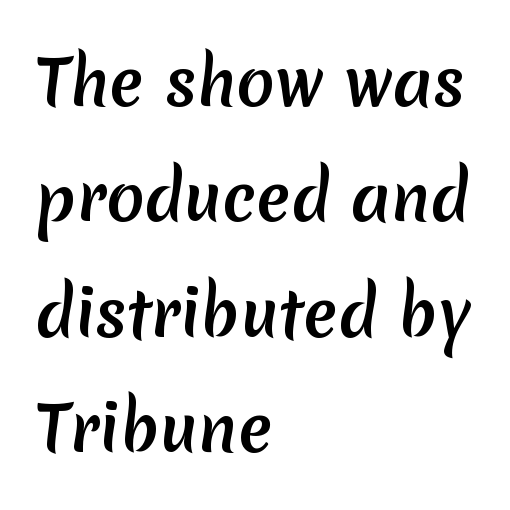
{"serif": "no", "width": "normal", "stroke_contrast": "medium", "x_height": "medium", "monospaced": "no", "underline": "no", "align": "left", "line_spacing_ratio": 1.83, "letter_spacing": "normal", "letter_spacing_em": 0.0, "glyph_px": 63}
